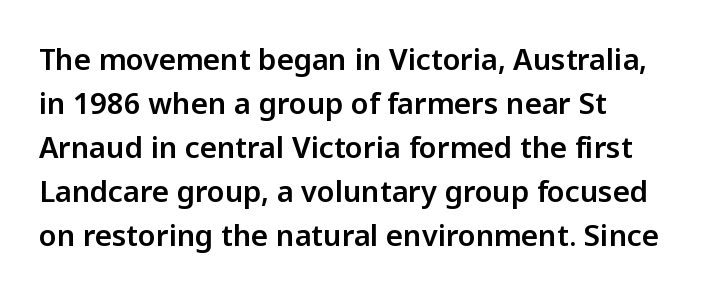
Varying glyph widths throughout — classic text-font behaviour. The space between consecutive lines is moderate. These lines were composed using upright roman letters. The area under the type is left untouched. Examine the stroke ends and you'll find no serifs. Short note: letters normally spaced.
